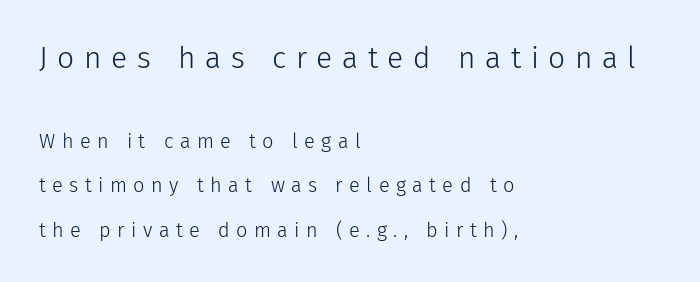
Note the varied advance widths — an 'i' is clearly narrower than an 'm'. The upper block of text is set noticeably larger than the block beneath it. The tracking jumps out immediately: characters are airy and widely separated. A student would call this left alignment; a typographer would say flush left, rag right. The gap between lines stays unmarked. Each letter's strokes conclude bluntly, with no projecting serifs.
